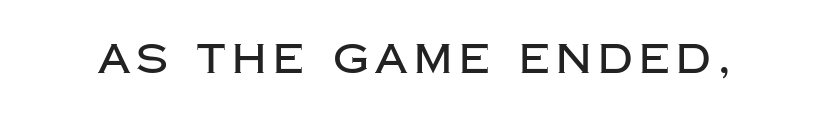
Lines of text with bare space underneath. The typeface chosen for these lines omits serifs. The rendering uses natural spacing where letterforms have individual widths. Quick note: not italic, upright.
